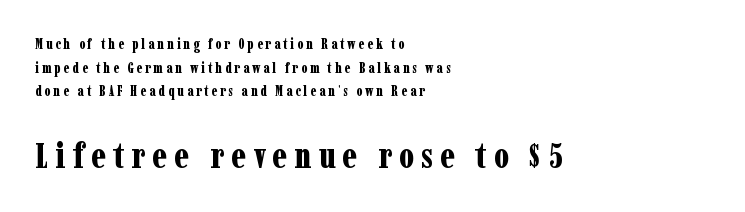
Two sizes are in play, and the larger belongs to the second block. You could not count columns in this text — the font is proportionally spaced. Vertically, the passage feels balanced, rows spaced as you'd expect. The string is rendered with underlining switched off. Does the type have serifs? Yes, each stem ends in a small foot. Tracking here is generous; glyphs stand well apart from one another.
